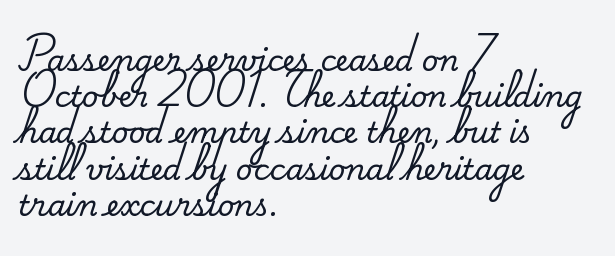
The typesetter chose a ragged-right arrangement here. Words appear dense and cohesive because spacing is normal. A typesetter would call this leading conventional body-copy spacing. The text was rendered using a seriffed face with decorative stroke endings. Just letters on the line, the space beneath them empty.
